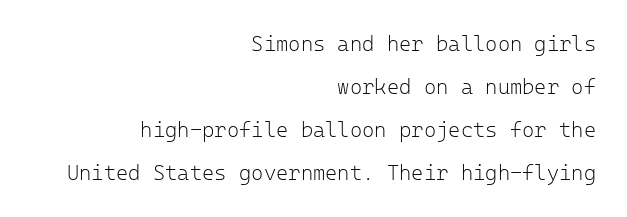
The image shows 21 px text type, upright; set right-aligned, loose line spacing (2.05x), normal letter spacing, not underlined.
